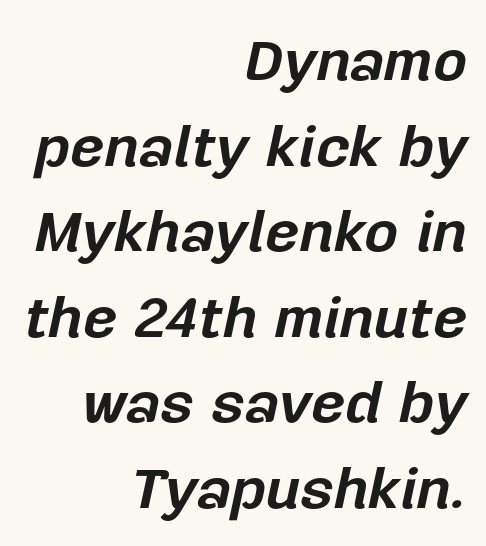
{"italic": "yes", "lean": "right", "slant_degrees": 12, "bold": "yes", "weight": "bold", "width": "normal", "stroke_contrast": "low", "x_height": "medium", "monospaced": "no", "underline": "no", "align": "right", "line_spacing": "normal", "line_spacing_ratio": 1.45, "letter_spacing": "normal", "letter_spacing_em": 0.0, "glyph_px": 59}
